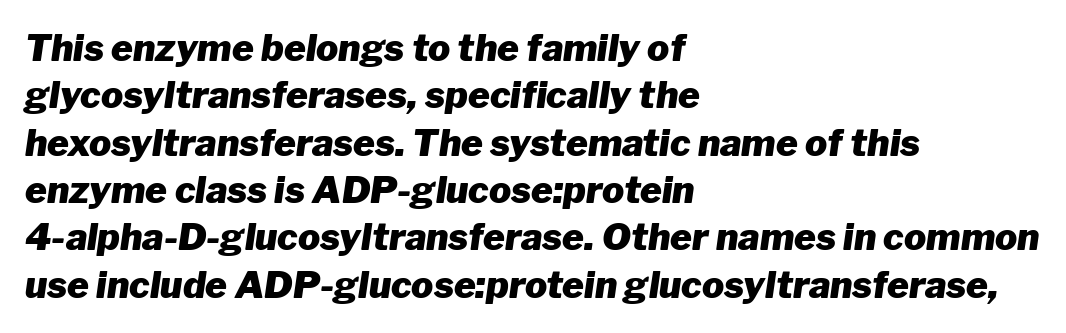
{"italic": "yes", "lean": "right", "slant_degrees": 8, "bold": "yes", "weight": "heavy", "width": "normal", "stroke_contrast": "low", "x_height": "medium", "monospaced": "no", "underline": "no", "align": "left", "line_spacing": "normal", "line_spacing_ratio": 1.28, "letter_spacing": "normal", "letter_spacing_em": 0.0, "glyph_px": 37}
